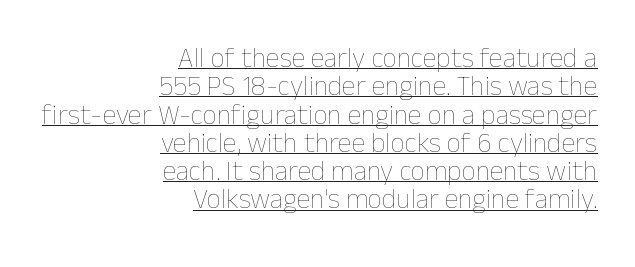
{"italic": "no", "bold": "no", "weight": "thin", "width": "normal", "stroke_contrast": "low", "x_height": "medium", "monospaced": "no", "underline": "yes", "align": "right", "line_spacing": "tight", "line_spacing_ratio": 1.01, "letter_spacing": "normal", "letter_spacing_em": 0.0, "glyph_px": 28}
